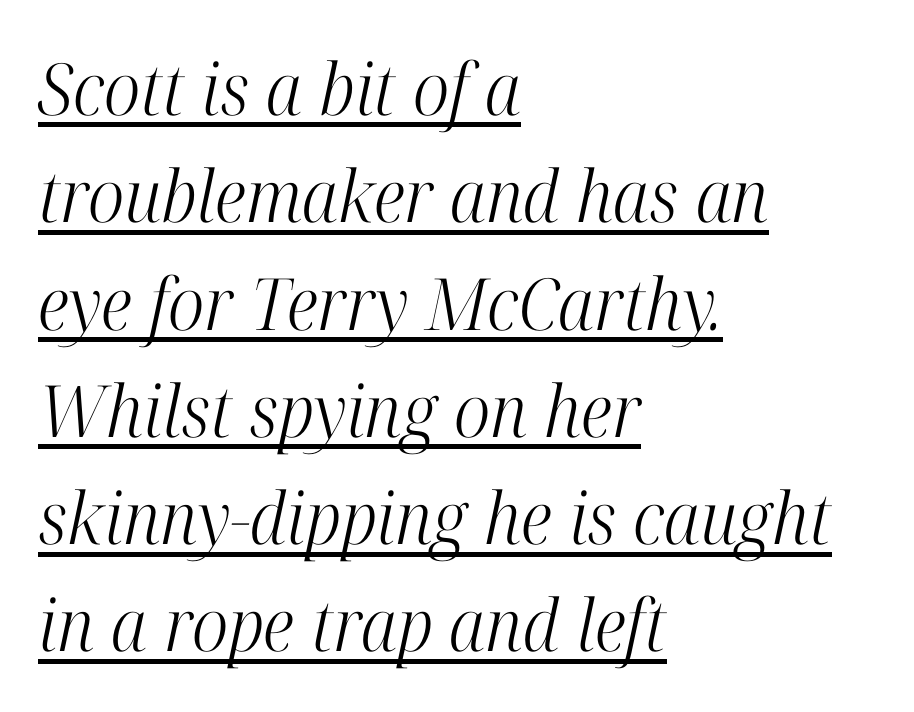
{"serif": "yes", "italic": "yes", "lean": "right", "slant_degrees": 12, "bold": "no", "weight": "light", "width": "condensed", "stroke_contrast": "high", "x_height": "medium", "monospaced": "no", "underline": "yes", "align": "left", "line_spacing": "normal", "line_spacing_ratio": 1.49, "letter_spacing": "normal", "letter_spacing_em": 0.0, "glyph_px": 72}
